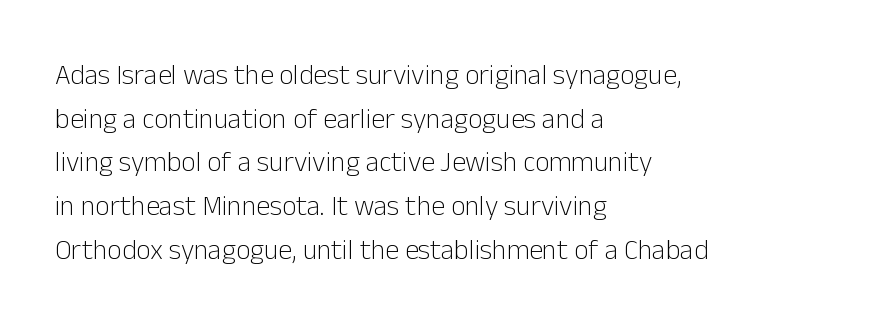
Q: Is the text bold? A: No.
Q: Is the text italic (slanted)? A: No, it is upright.
Q: Is the typeface a serif or a sans-serif typeface? A: Sans-serif.
Q: Is the text underlined? A: No.
Q: How is the paragraph aligned? A: Left-aligned.
Q: Is the spacing between letters normal or unusually wide? A: Normal.
Q: Is the spacing between lines tight, normal or loose? A: Normal.
Q: Width (condensed, normal, or wide)? A: Normal.
Q: Stroke contrast? A: Low.
Q: x-height? A: Medium.
Q: Monospaced? A: No.
